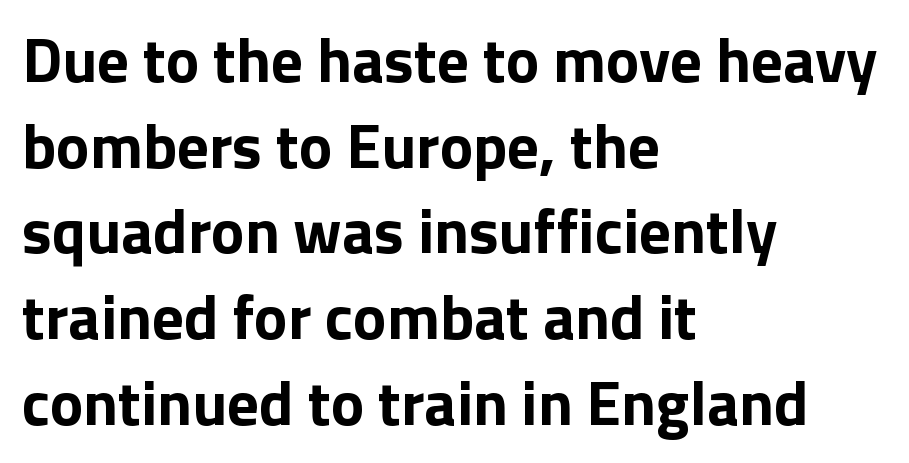
The image shows 63 px bold sans-serif type, upright; set left-aligned, normal line spacing (1.36x), normal letter spacing, not underlined; low stroke contrast and a medium x-height.
